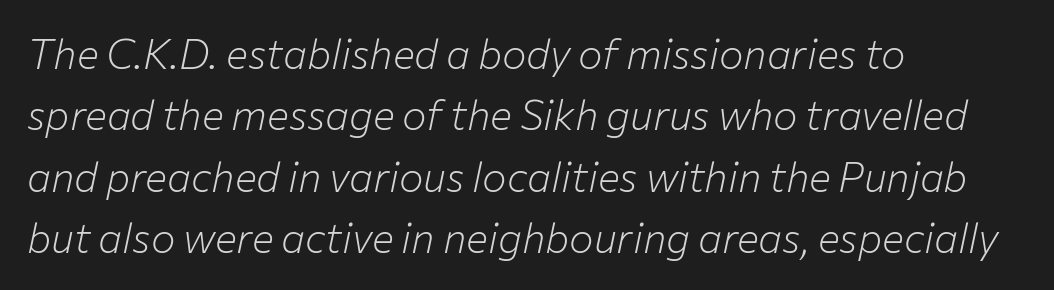
Has an underline been added? It has not. The lines in this sample share a left origin and differ only in where they stop. The passage shown is typed in a proportional face where columns would drift. Letter spacing: default.
